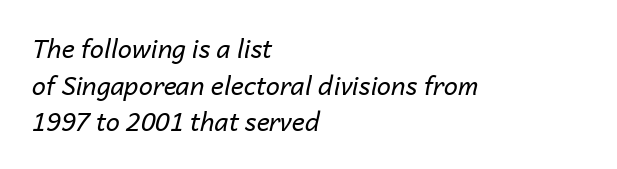
Q: Is the text bold? A: No.
Q: Is the text italic (slanted)? A: Yes, it leans right by about 14 degrees.
Q: Is the text underlined? A: No.
Q: How is the paragraph aligned? A: Left-aligned.
Q: Is the spacing between letters normal or unusually wide? A: Normal.
Q: Is the spacing between lines tight, normal or loose? A: Normal.
